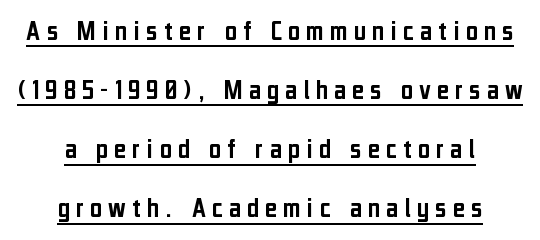
Q: Is the text italic (slanted)? A: No, it is upright.
Q: Is the typeface a serif or a sans-serif typeface? A: Sans-serif.
Q: Is the text underlined? A: Yes.
Q: How is the paragraph aligned? A: Centered.
Q: Is the spacing between letters normal or unusually wide? A: Unusually wide.
Q: Is the spacing between lines tight, normal or loose? A: Loose.
Q: Width (condensed, normal, or wide)? A: Condensed.
Q: Stroke contrast? A: Low.
Q: x-height? A: Medium.
Q: Monospaced? A: No.
